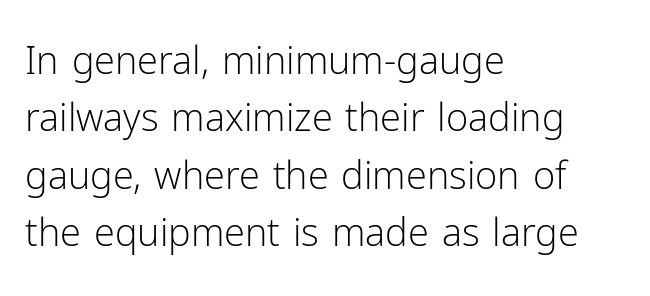
The image shows 38 px light sans-serif type, upright; set left-aligned, normal line spacing (1.51x), normal letter spacing, not underlined; low stroke contrast and a medium x-height.
